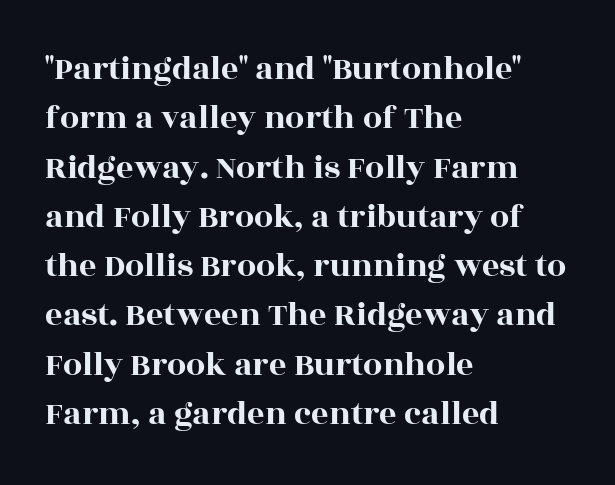
The image shows 34 px wide serif type, upright; set left-aligned, normal line spacing (1.45x), normal letter spacing, not underlined; a large x-height.
